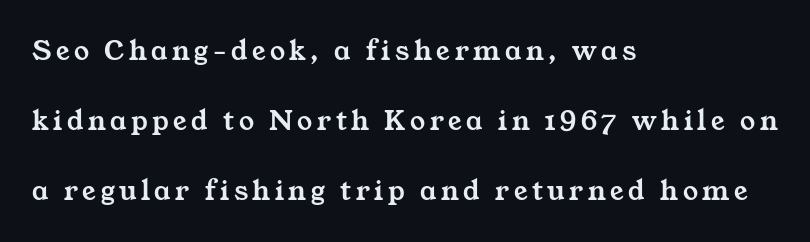
The image shows 30 px wide serif type; set left-aligned, loose line spacing (2.34x), not underlined; medium stroke contrast and a medium x-height.
